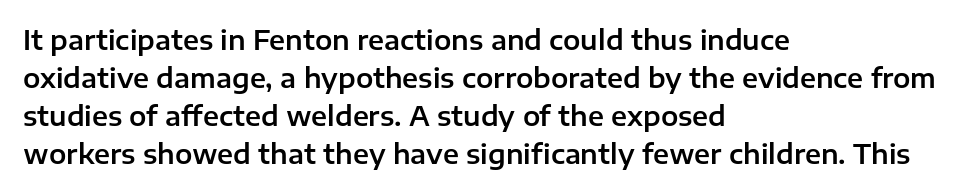
Q: Is the text italic (slanted)? A: No, it is upright.
Q: Is the text underlined? A: No.
Q: How is the paragraph aligned? A: Left-aligned.
Q: Is the spacing between letters normal or unusually wide? A: Normal.
Q: Is the spacing between lines tight, normal or loose? A: Normal.
